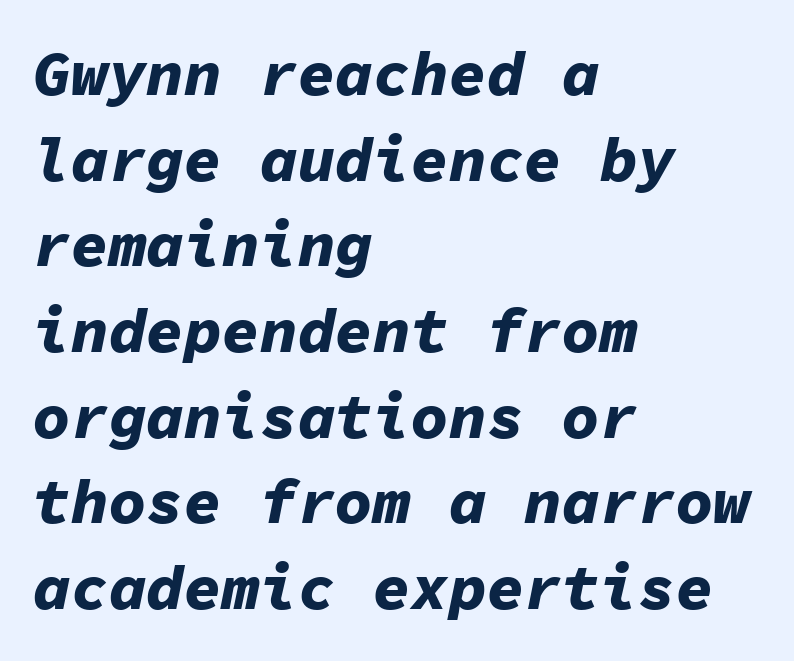
Slant detected: the letters are inclined. This sample has the even, mechanical cadence of fixed-width lettering. Left-aligned paragraph, ragged on the right. This sample keeps an unexceptional amount of space between lines.
